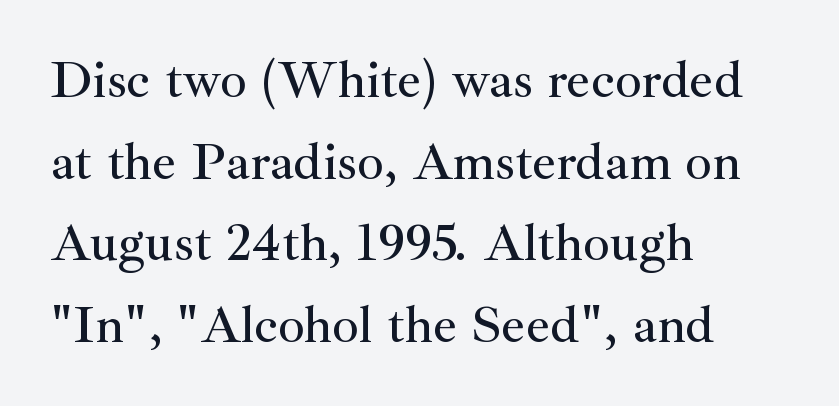
Q: Is the text italic (slanted)? A: No, it is upright.
Q: Is the typeface a serif or a sans-serif typeface? A: Serif.
Q: Is the text underlined? A: No.
Q: How is the paragraph aligned? A: Left-aligned.
Q: Is the spacing between letters normal or unusually wide? A: Normal.
Q: Is the spacing between lines tight, normal or loose? A: Normal.
Q: Width (condensed, normal, or wide)? A: Normal.
Q: Stroke contrast? A: Medium.
Q: x-height? A: Small.
Q: Monospaced? A: No.
